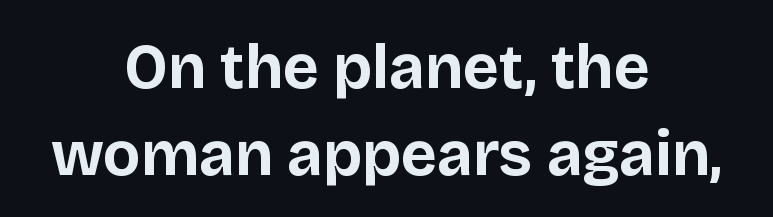
Q: Is the text bold? A: Yes.
Q: Is the text italic (slanted)? A: No, it is upright.
Q: Is the typeface a serif or a sans-serif typeface? A: Sans-serif.
Q: Is the text underlined? A: No.
Q: How is the paragraph aligned? A: Centered.
Q: Is the spacing between letters normal or unusually wide? A: Normal.
Q: Is the spacing between lines tight, normal or loose? A: Normal.
Q: Width (condensed, normal, or wide)? A: Normal.
Q: Stroke contrast? A: Low.
Q: x-height? A: Large.
Q: Monospaced? A: No.
